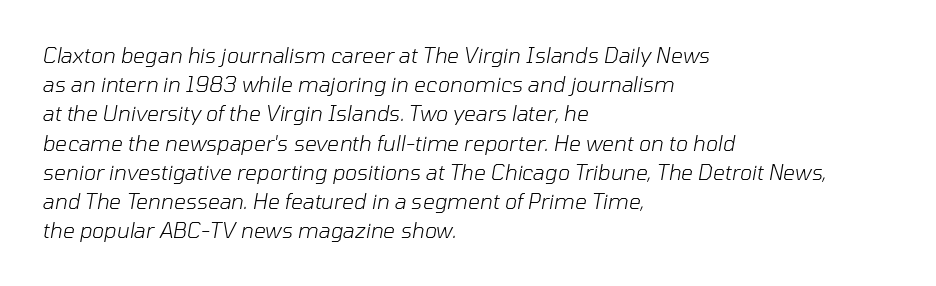
Q: Is the text bold? A: No.
Q: Is the text italic (slanted)? A: Yes, it leans right by about 10 degrees.
Q: Is the text underlined? A: No.
Q: How is the paragraph aligned? A: Left-aligned.
Q: Is the spacing between letters normal or unusually wide? A: Normal.
Q: Is the spacing between lines tight, normal or loose? A: Normal.
